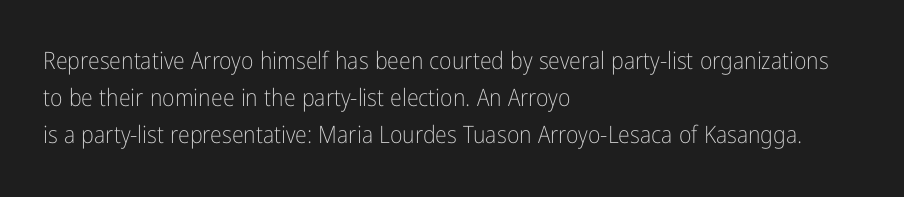
{"italic": "no", "bold": "no", "underline": "no", "align": "left", "line_spacing": "normal", "line_spacing_ratio": 1.54, "letter_spacing": "normal", "letter_spacing_em": 0.0, "glyph_px": 24}
